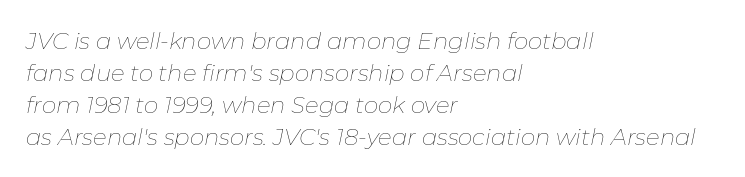
Just letters on the line, the space beneath them empty. The passage shown stacks its lines at a standard gap. Glyph-to-glyph distance matches everyday printed text. A classic flush-left, rag-right setting is used for this passage. The characters are drawn with everyday or finer stroke widths.
